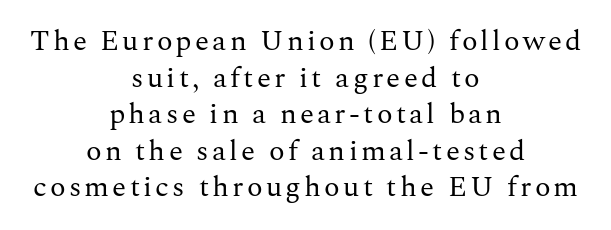
{"serif": "yes", "italic": "no", "bold": "no", "weight": "regular", "width": "normal", "stroke_contrast": "medium", "x_height": "medium", "monospaced": "no", "underline": "no", "align": "center", "line_spacing": "normal", "line_spacing_ratio": 1.26, "glyph_px": 29}
